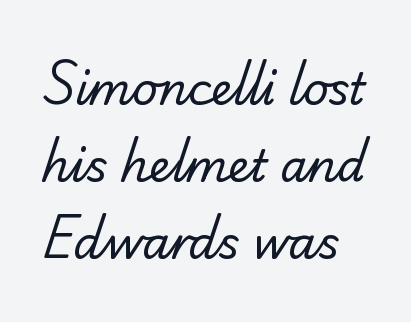
Characters follow at the spacing the type designer built in. Is this a sans? No — the strokes have serifs. Words float on clear page, feet unadorned. Counters stay open thanks to moderate or lighter strokes.
